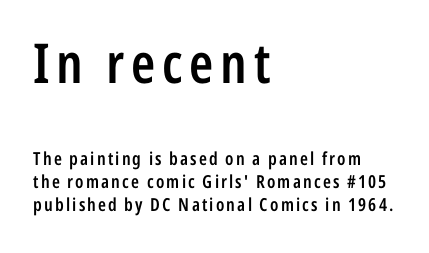
The image shows 55 px semibold, condensed sans-serif type, upright; set left-aligned, normal line spacing (1.29x), not underlined; the first (top) block is 3.06x larger; low stroke contrast and a medium x-height.
